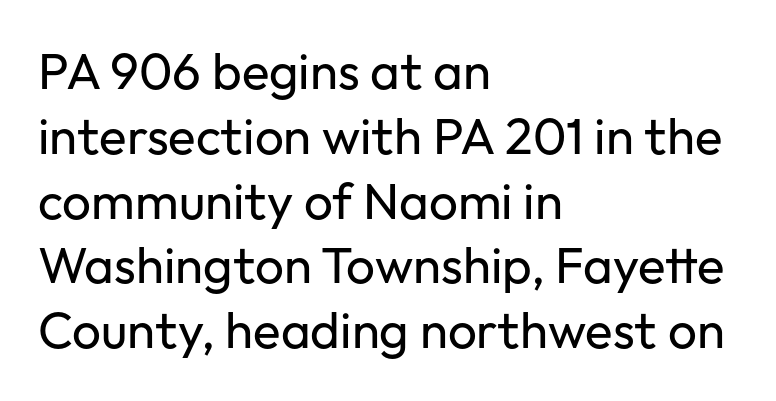
Q: Is the text bold? A: No.
Q: Is the text italic (slanted)? A: No, it is upright.
Q: Is the typeface a serif or a sans-serif typeface? A: Sans-serif.
Q: Is the text underlined? A: No.
Q: How is the paragraph aligned? A: Left-aligned.
Q: Is the spacing between letters normal or unusually wide? A: Normal.
Q: Is the spacing between lines tight, normal or loose? A: Normal.
Q: Width (condensed, normal, or wide)? A: Normal.
Q: Stroke contrast? A: Low.
Q: x-height? A: Medium.
Q: Monospaced? A: No.
